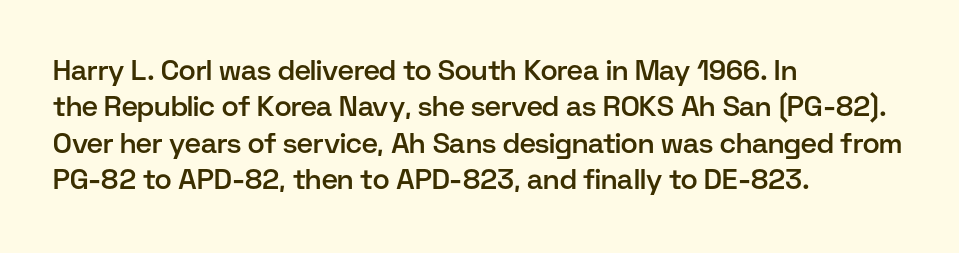
The image shows 28 px semibold sans-serif type, upright; set left-aligned, normal line spacing (1.3x), normal letter spacing, not underlined; low stroke contrast and a medium x-height.
